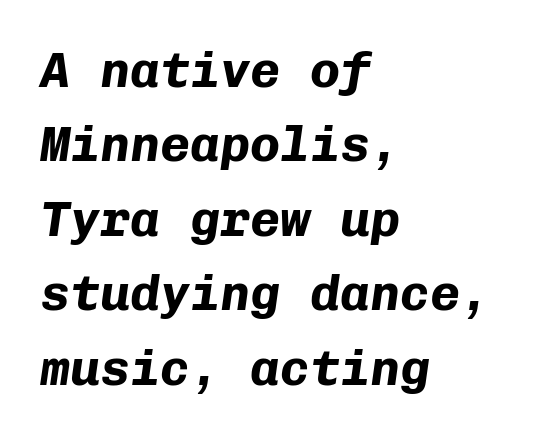
{"italic": "yes", "lean": "right", "slant_degrees": 8, "bold": "yes", "weight": "bold", "width": "normal", "stroke_contrast": "low", "x_height": "medium", "monospaced": "yes", "underline": "no", "align": "left", "line_spacing": "normal", "line_spacing_ratio": 1.49, "letter_spacing": "normal", "letter_spacing_em": 0.0, "glyph_px": 50}
